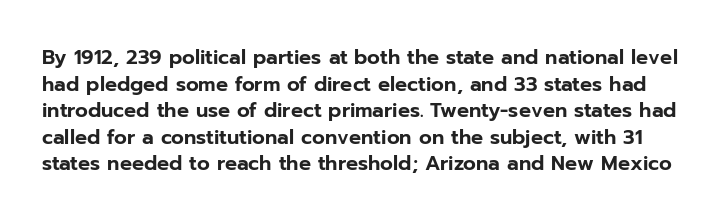
Q: Is the text italic (slanted)? A: No, it is upright.
Q: Is the text underlined? A: No.
Q: Is the spacing between letters normal or unusually wide? A: Normal.
Q: Is the spacing between lines tight, normal or loose? A: Normal.
